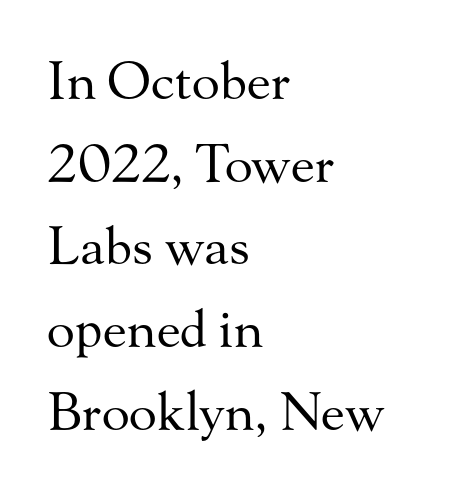
{"serif": "yes", "italic": "no", "bold": "no", "weight": "regular", "width": "normal", "stroke_contrast": "medium", "x_height": "small", "monospaced": "no", "underline": "no", "align": "left", "line_spacing": "normal", "line_spacing_ratio": 1.59, "letter_spacing": "normal", "letter_spacing_em": 0.0, "glyph_px": 52}
